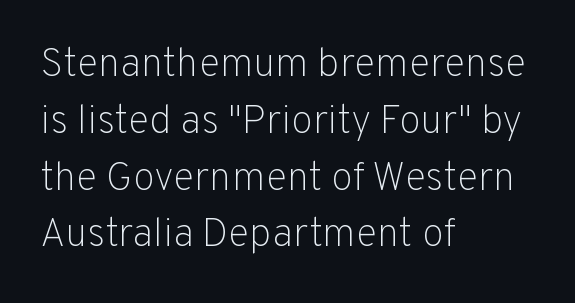
The image shows 40 px light sans-serif type, upright; set left-aligned, normal line spacing (1.42x), normal letter spacing, not underlined; low stroke contrast and a medium x-height.
